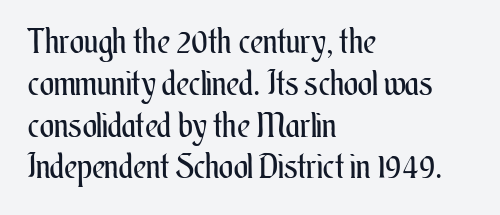
The image shows 34 px regular-weight, condensed type, upright; set left-aligned, line spacing 1.23x, normal letter spacing, not underlined; medium stroke contrast and a small x-height.
